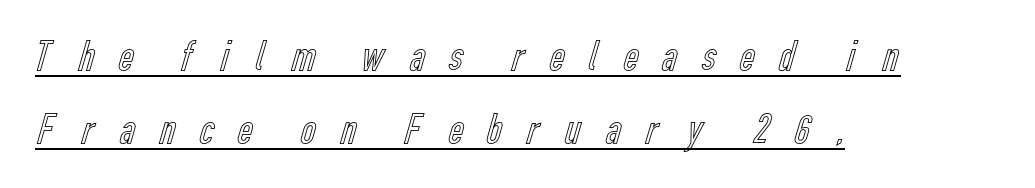
The rendering uses natural spacing where letterforms have individual widths. Honestly, the row spacing looks completely unremarkable. Typeset ragged right — the left edge is the straight one. Spacing between characters has been opened up far beyond the box default.
